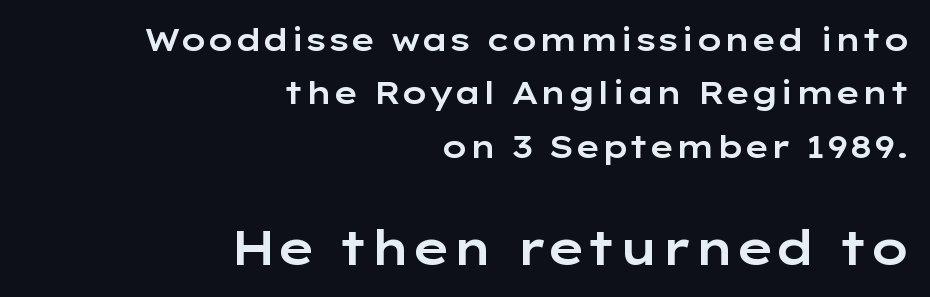
Q: Is the text italic (slanted)? A: No, it is upright.
Q: Is the typeface a serif or a sans-serif typeface? A: Sans-serif.
Q: Is the text underlined? A: No.
Q: How is the paragraph aligned? A: Right-aligned.
Q: Is the spacing between letters normal or unusually wide? A: Normal.
Q: Which block of text is set in a larger size, the first (top) or the second (bottom)? A: The second (bottom) one.
Q: Width (condensed, normal, or wide)? A: Wide.
Q: Stroke contrast? A: Low.
Q: x-height? A: Medium.
Q: Monospaced? A: No.
